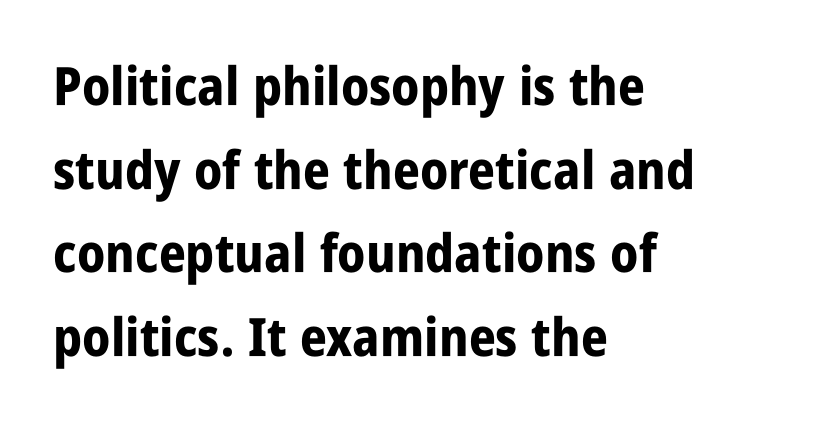
Compared with an ordinary text face, these strokes are far heavier — a full bold. The compositor pushed each line to the left boundary. The face used here is proportionally spaced, like ordinary book or web type. Letters rest on an invisible, unmarked baseline. A sans-serif font was chosen for this passage.
